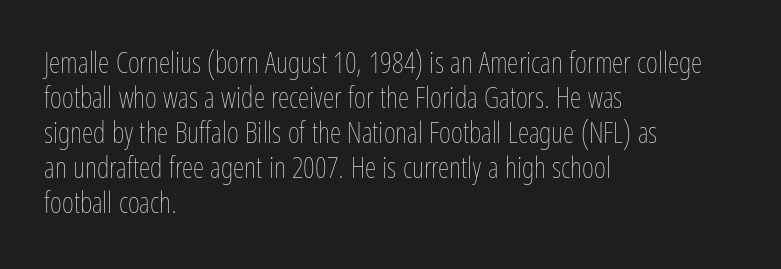
Descenders are the only things crossing below the line. The font's upright variant was chosen for this text. You could not count columns in this text — the font is proportionally spaced. Stroke mass is kept to a normal reading level or below. Tracking value appears to be zero — textbook default spacing. The lines in this sample share a left origin and differ only in where they stop.
